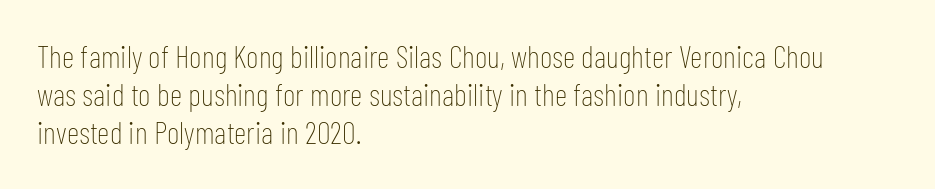
The image shows 31 px thin, condensed sans-serif type, upright; set left-aligned, line spacing 1.23x, normal letter spacing, not underlined; low stroke contrast and a medium x-height.
